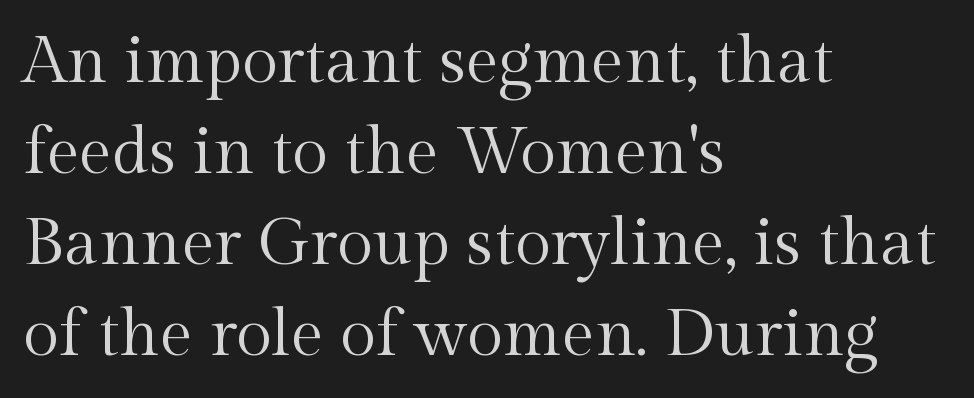
Glance below the letters and you will spot only blank space. The typeface has the unassuming heft of standard copy or less. Designer's note — italics off, roman on. Leading: standard.
